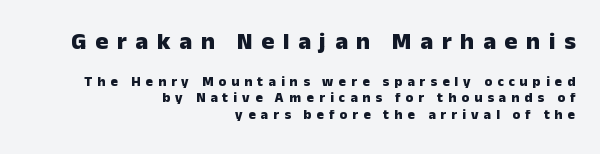
The image shows 24 px bold type, upright; set right-aligned, line spacing 1.16x, unusually wide letter spacing (+0.36 em), not underlined; the first (top) block is 1.71x larger.
